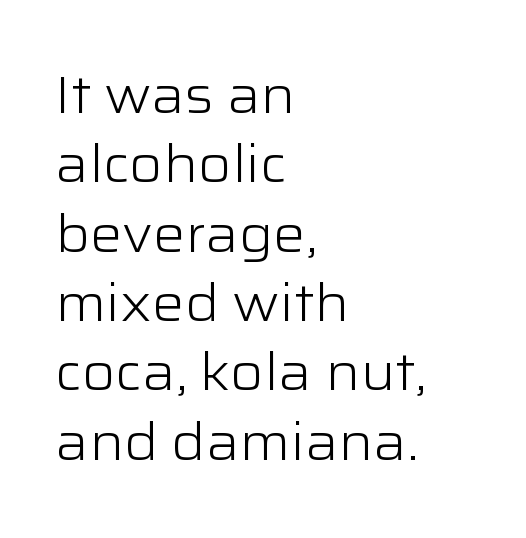
{"serif": "no", "italic": "no", "bold": "no", "weight": "light", "width": "wide", "stroke_contrast": "low", "x_height": "medium", "monospaced": "no", "underline": "no", "align": "left", "line_spacing": "normal", "line_spacing_ratio": 1.36, "letter_spacing": "normal", "letter_spacing_em": 0.0, "glyph_px": 51}
